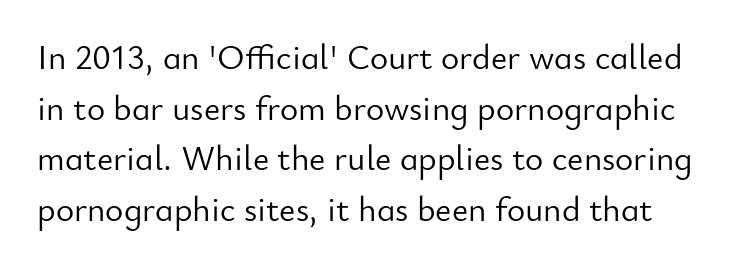
The weight tops out at a normal text grade. If you drew a line through each stem, it would be perfectly vertical. The type family on display is of the sans-serif kind. Students, observe: this is what conventionally led text looks like.
